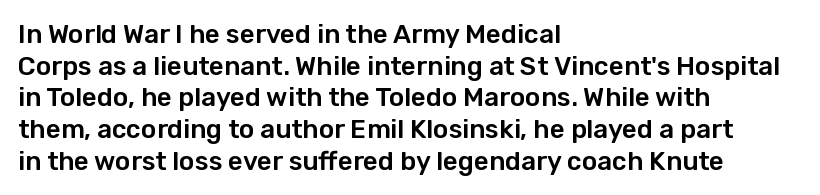
The lettering stays uniformly vertical, giving the passage a roman look. The baseline area is clear. The setting favours the left margin, as ordinary paragraphs usually do. These lines keep a tight, regular rhythm from letter to letter.
